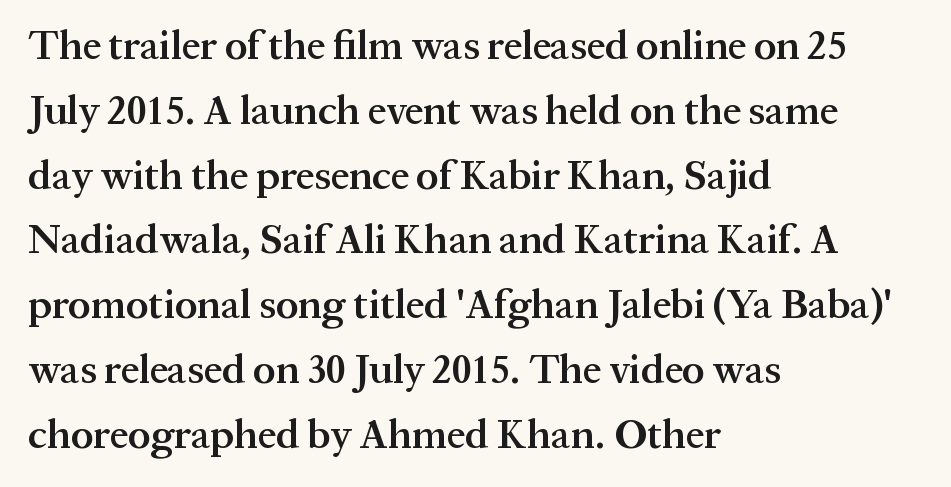
{"serif": "yes", "italic": "no", "bold": "semi", "weight": "semibold", "width": "normal", "stroke_contrast": "medium", "x_height": "medium", "monospaced": "no", "underline": "no", "align": "left", "line_spacing": "normal", "line_spacing_ratio": 1.58, "letter_spacing": "normal", "letter_spacing_em": 0.0, "glyph_px": 41}
